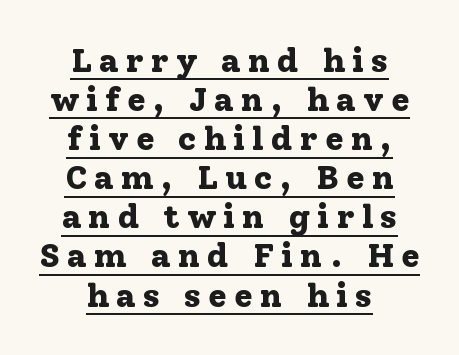
These lines huddle together more closely than default settings would place them. Look at the stroke-to-counter ratio: heavy, a bold. The letters stand upright; this is a roman face. Do the characters align in a grid? No, the font is proportional. The paragraph has two soft edges and a firm central axis. Does the type have serifs? Yes, each stem ends in a small foot.
